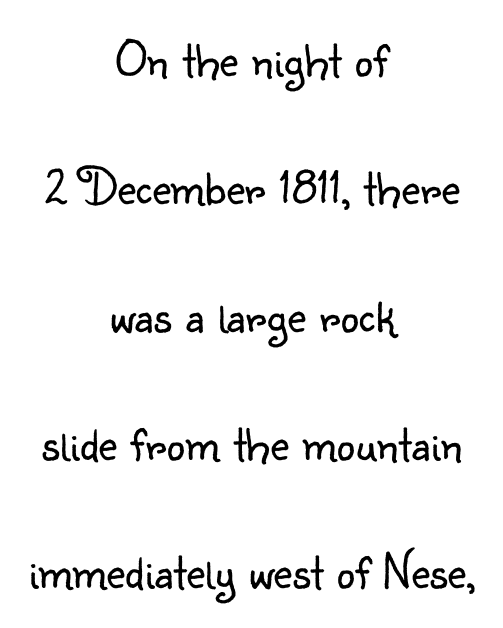
Q: Is the text bold? A: No.
Q: Is the text italic (slanted)? A: No, it is upright.
Q: Is the typeface a serif or a sans-serif typeface? A: Sans-serif.
Q: Is the text underlined? A: No.
Q: How is the paragraph aligned? A: Centered.
Q: Is the spacing between letters normal or unusually wide? A: Normal.
Q: Is the spacing between lines tight, normal or loose? A: Loose.
Q: Width (condensed, normal, or wide)? A: Normal.
Q: Stroke contrast? A: Low.
Q: x-height? A: Small.
Q: Monospaced? A: No.
